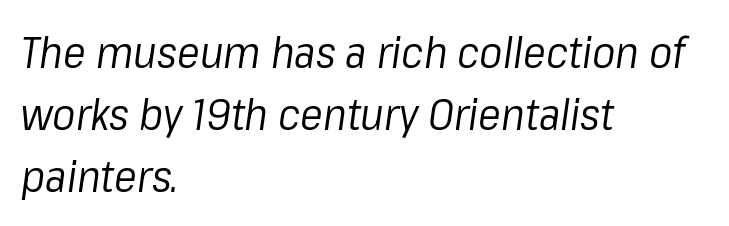
The image shows 43 px regular-weight type, italic (leaning right); set left-aligned, normal line spacing (1.44x), normal letter spacing, not underlined; low stroke contrast and a medium x-height.
